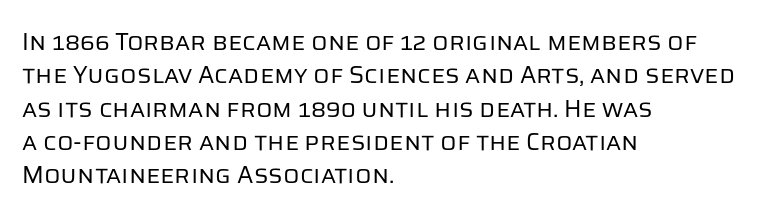
The image shows 24 px text type, upright; set left-aligned, normal line spacing (1.39x), normal letter spacing, not underlined.
